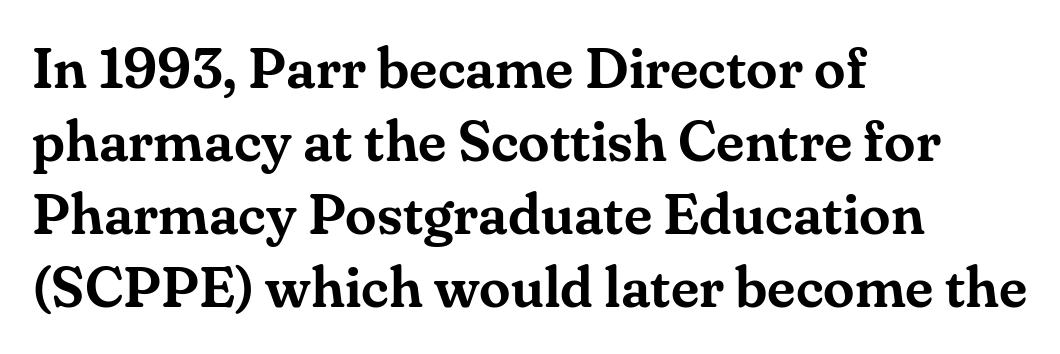
The image shows 57 px serif type, upright; set left-aligned, normal line spacing (1.28x), normal letter spacing, not underlined; medium stroke contrast and a small x-height.
